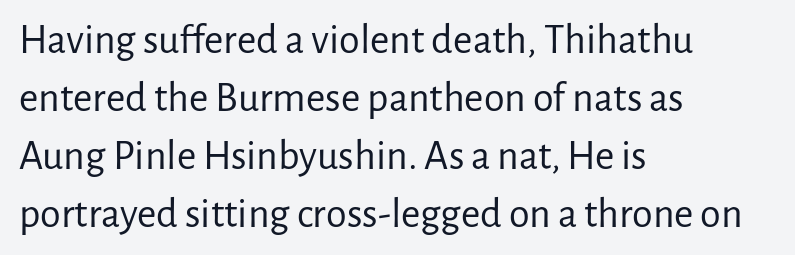
{"serif": "no", "italic": "no", "bold": "no", "weight": "regular", "width": "normal", "stroke_contrast": "low", "x_height": "medium", "monospaced": "no", "underline": "no", "align": "left", "line_spacing": "normal", "line_spacing_ratio": 1.38, "letter_spacing": "normal", "letter_spacing_em": 0.0, "glyph_px": 42}
